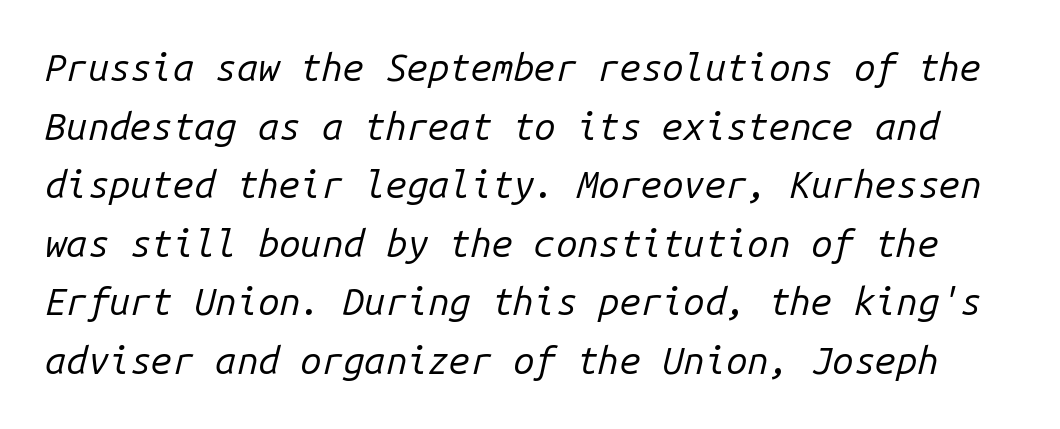
Q: Is the text bold? A: No.
Q: Is the text italic (slanted)? A: Yes, it leans right by about 14 degrees.
Q: Is the text underlined? A: No.
Q: Is the spacing between letters normal or unusually wide? A: Normal.
Q: Is the spacing between lines tight, normal or loose? A: Normal.
Q: Width (condensed, normal, or wide)? A: Normal.
Q: Stroke contrast? A: Low.
Q: x-height? A: Medium.
Q: Monospaced? A: Yes.
